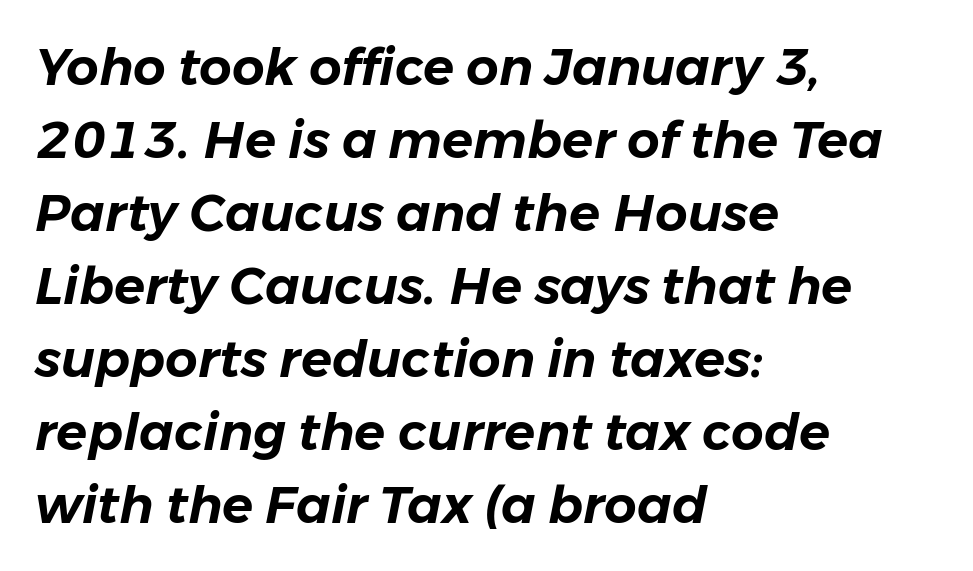
{"italic": "yes", "lean": "right", "slant_degrees": 11, "width": "normal", "stroke_contrast": "low", "x_height": "medium", "monospaced": "no", "underline": "no", "align": "left", "line_spacing": "normal", "line_spacing_ratio": 1.43, "letter_spacing": "normal", "letter_spacing_em": 0.0, "glyph_px": 51}
